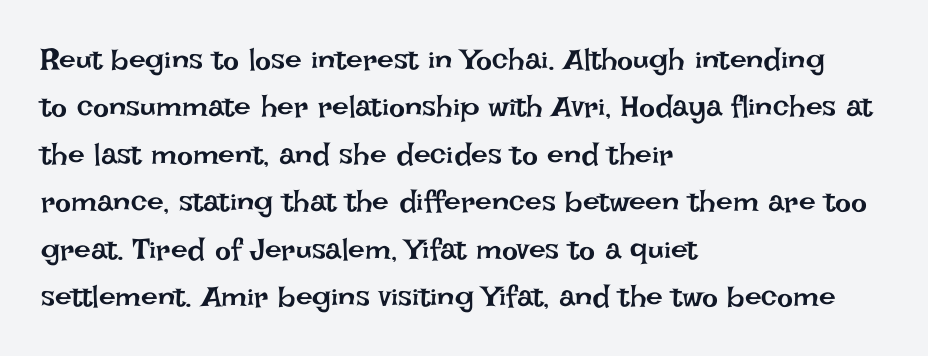
{"italic": "no", "bold": "no", "weight": "regular", "width": "normal", "stroke_contrast": "low", "x_height": "large", "monospaced": "no", "underline": "no", "align": "left", "line_spacing": "normal", "line_spacing_ratio": 1.58, "letter_spacing": "normal", "letter_spacing_em": 0.0, "glyph_px": 30}
